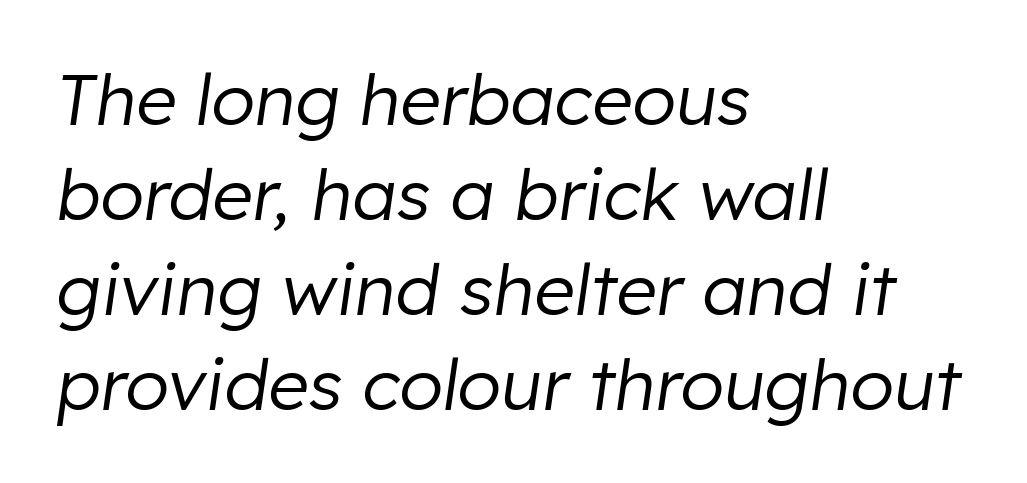
The image shows 71 px regular-weight type, italic (leaning right); set left-aligned, normal line spacing (1.34x), normal letter spacing, not underlined; low stroke contrast and a medium x-height.
